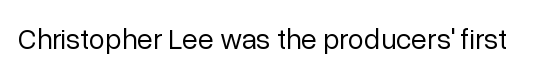
Q: Is the text bold? A: No.
Q: Is the text italic (slanted)? A: No, it is upright.
Q: Is the typeface a serif or a sans-serif typeface? A: Sans-serif.
Q: Is the text underlined? A: No.
Q: Is the spacing between letters normal or unusually wide? A: Normal.
Q: Width (condensed, normal, or wide)? A: Normal.
Q: Stroke contrast? A: Low.
Q: x-height? A: Medium.
Q: Monospaced? A: No.
